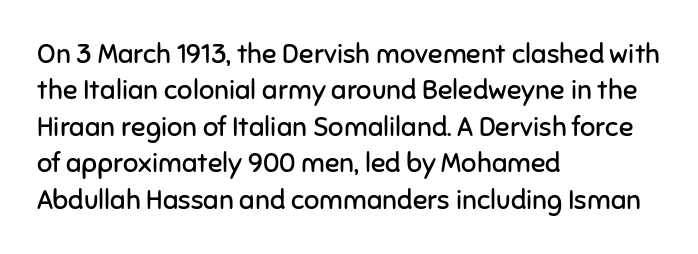
The image shows 27 px text type, upright; set left-aligned, normal line spacing (1.35x), normal letter spacing, not underlined.
